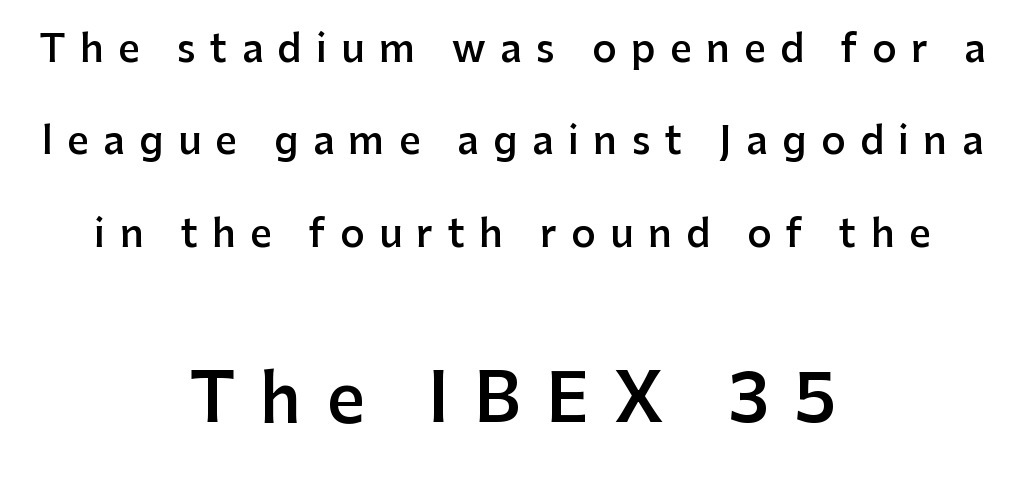
{"serif": "no", "italic": "no", "bold": "semi", "weight": "semibold", "width": "normal", "stroke_contrast": "low", "x_height": "medium", "monospaced": "no", "underline": "no", "align": "center", "line_spacing": "loose", "line_spacing_ratio": 2.43, "letter_spacing": "wide", "letter_spacing_em": 0.38, "larger_block": "second", "size_ratio": 1.74, "glyph_px": 66}
